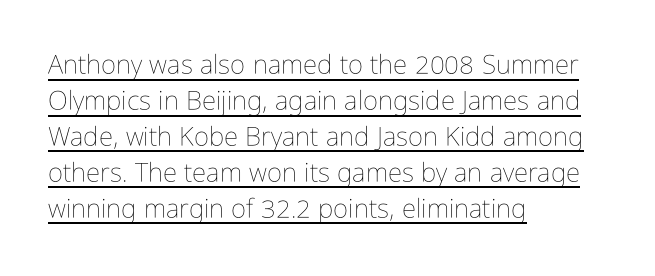
Q: Is the text bold? A: No.
Q: Is the text italic (slanted)? A: No, it is upright.
Q: Is the text underlined? A: Yes.
Q: How is the paragraph aligned? A: Left-aligned.
Q: Is the spacing between letters normal or unusually wide? A: Normal.
Q: Is the spacing between lines tight, normal or loose? A: Normal.
